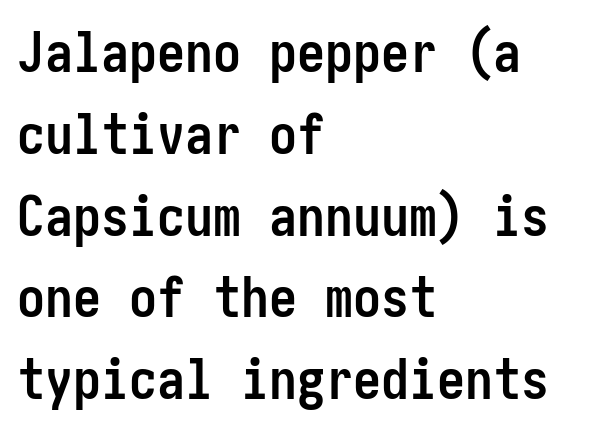
Q: Is the text bold? A: Yes.
Q: Is the text italic (slanted)? A: No, it is upright.
Q: Is the typeface a serif or a sans-serif typeface? A: Sans-serif.
Q: Is the text underlined? A: No.
Q: How is the paragraph aligned? A: Left-aligned.
Q: Is the spacing between letters normal or unusually wide? A: Normal.
Q: Is the spacing between lines tight, normal or loose? A: Normal.
Q: Width (condensed, normal, or wide)? A: Condensed.
Q: Stroke contrast? A: Low.
Q: x-height? A: Medium.
